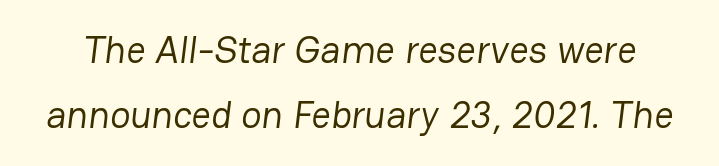
Q: Is the text bold? A: No.
Q: Is the typeface a serif or a sans-serif typeface? A: Sans-serif.
Q: Is the text underlined? A: No.
Q: Is the spacing between letters normal or unusually wide? A: Normal.
Q: Width (condensed, normal, or wide)? A: Normal.
Q: Stroke contrast? A: Low.
Q: x-height? A: Medium.
Q: Monospaced? A: No.
